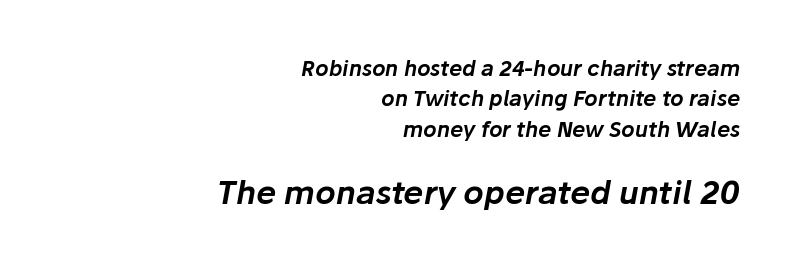
Q: Is the text italic (slanted)? A: Yes, it leans right by about 10 degrees.
Q: Is the text underlined? A: No.
Q: How is the paragraph aligned? A: Right-aligned.
Q: Is the spacing between letters normal or unusually wide? A: Normal.
Q: Is the spacing between lines tight, normal or loose? A: Normal.
Q: Which block of text is set in a larger size, the first (top) or the second (bottom)? A: The second (bottom) one.
Q: Width (condensed, normal, or wide)? A: Normal.
Q: Stroke contrast? A: Low.
Q: x-height? A: Medium.
Q: Monospaced? A: No.
